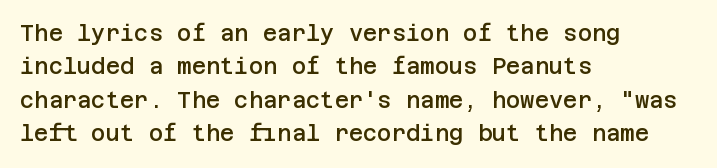
Q: Is the text bold? A: Semi-bold.
Q: Is the text italic (slanted)? A: No, it is upright.
Q: Is the text underlined? A: No.
Q: How is the paragraph aligned? A: Left-aligned.
Q: Is the spacing between letters normal or unusually wide? A: Normal.
Q: Is the spacing between lines tight, normal or loose? A: Normal.
